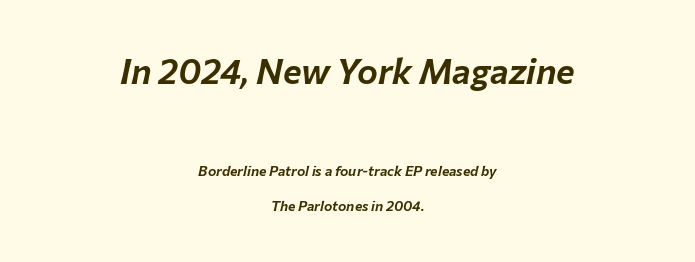
Line starts and ends both wander, symmetrically. Do the characters align in a grid? No, the font is proportional. No extra tracking has been applied to these lines. The strip under each line holds only bare page. Reading top to bottom, the characters get smaller at the block break. The vertical gap from one line to the next is large.
